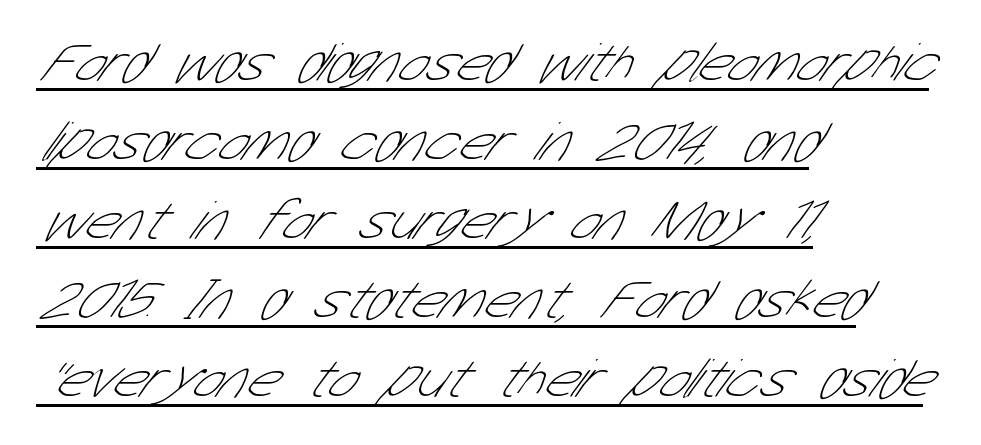
The image shows 56 px thin, condensed sans-serif type; set left-aligned, normal line spacing (1.41x), normal letter spacing, underlined; low stroke contrast and a medium x-height.
